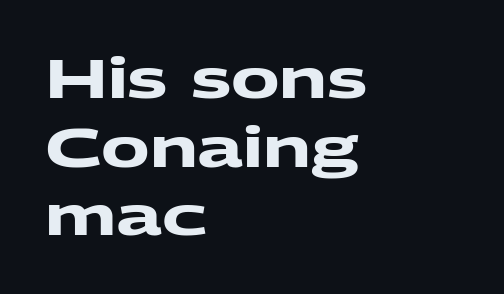
Q: Is the text bold? A: Yes.
Q: Is the typeface a serif or a sans-serif typeface? A: Sans-serif.
Q: Is the text underlined? A: No.
Q: How is the paragraph aligned? A: Left-aligned.
Q: Is the spacing between letters normal or unusually wide? A: Normal.
Q: Is the spacing between lines tight, normal or loose? A: Normal.
Q: Width (condensed, normal, or wide)? A: Wide.
Q: Stroke contrast? A: Medium.
Q: x-height? A: Medium.
Q: Monospaced? A: No.
